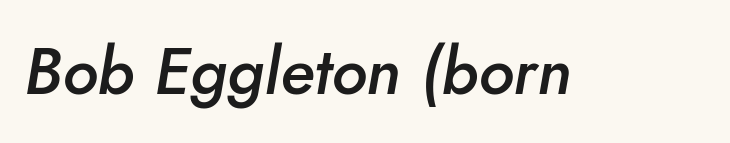
The face used here has a pronounced slope to its letters. You could not count columns in this text — the font is proportionally spaced. This rendering leaves character spacing at its baseline value. Descenders are the only things crossing below the line. Slightly chunky letters — semibold, I'd say, not full bold.
